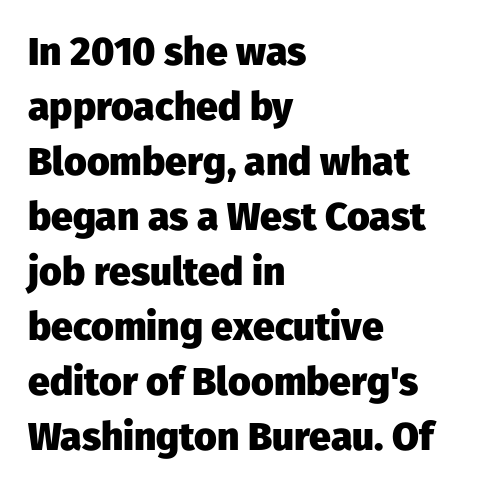
Classification — sans serif. Inter-character spacing is left at the font's built-in metrics. Plain, unruled lines of type. Typeset ragged right — the left edge is the straight one.
